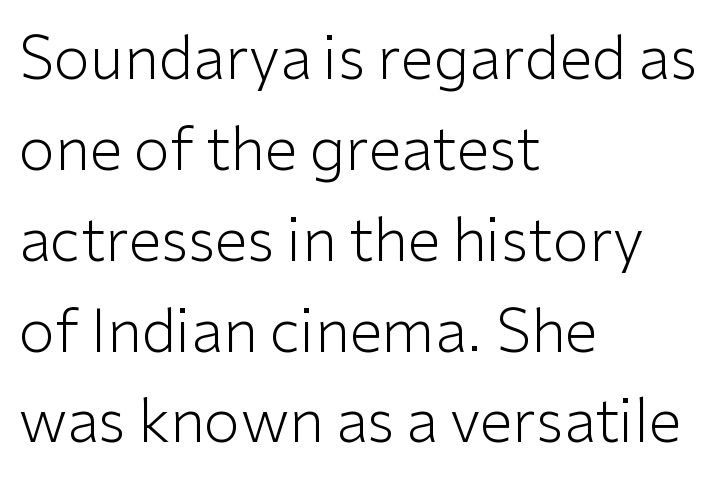
Q: Is the text bold? A: No.
Q: Is the text italic (slanted)? A: No, it is upright.
Q: Is the typeface a serif or a sans-serif typeface? A: Sans-serif.
Q: Is the text underlined? A: No.
Q: How is the paragraph aligned? A: Left-aligned.
Q: Is the spacing between letters normal or unusually wide? A: Normal.
Q: Is the spacing between lines tight, normal or loose? A: Normal.
Q: Width (condensed, normal, or wide)? A: Normal.
Q: Stroke contrast? A: Low.
Q: x-height? A: Medium.
Q: Monospaced? A: No.
